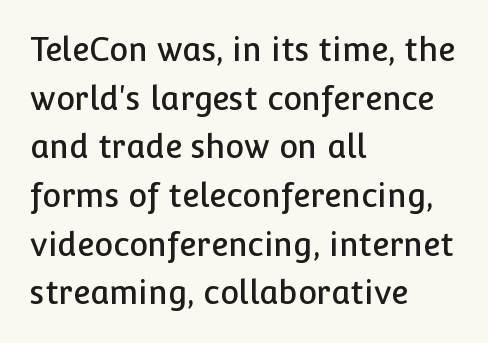
The image shows 32 px sans-serif type, upright; set left-aligned, normal line spacing (1.52x), normal letter spacing, not underlined; low stroke contrast and a medium x-height.
